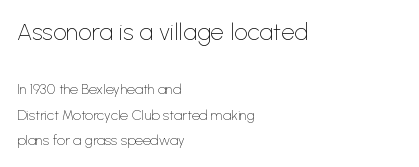
Notice how the stems are strictly vertical — no italics here. This rendering leaves character spacing at its baseline value. Layout note: lines flush left. Weight: regular or lighter. Letters rest on an invisible, unmarked baseline.
